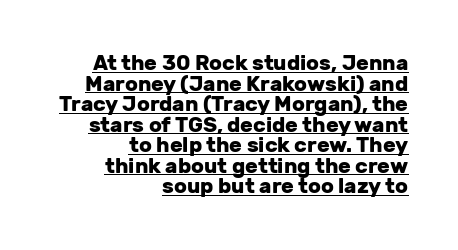
The image shows 21 px bold type, upright; set right-aligned, tight line spacing (0.98x), normal letter spacing, underlined.
